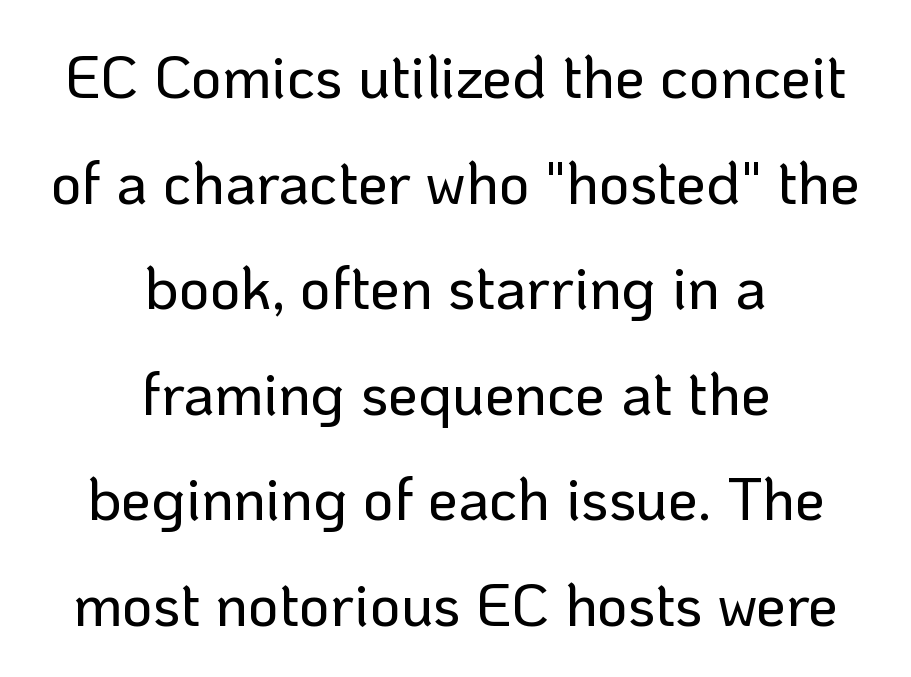
{"serif": "no", "italic": "no", "width": "normal", "stroke_contrast": "low", "x_height": "medium", "monospaced": "no", "underline": "no", "align": "center", "line_spacing_ratio": 1.76, "letter_spacing": "normal", "letter_spacing_em": 0.0, "glyph_px": 60}
